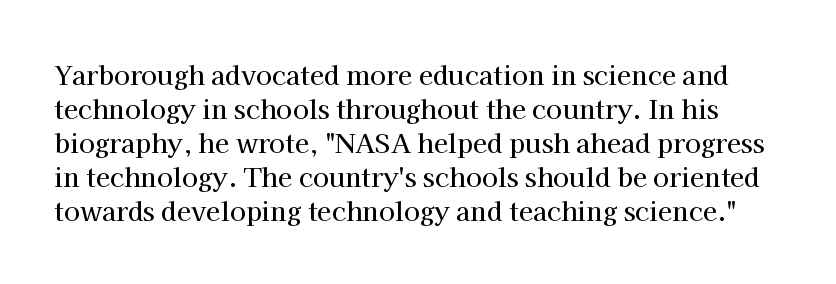
Q: Is the text italic (slanted)? A: No, it is upright.
Q: Is the text underlined? A: No.
Q: Is the spacing between letters normal or unusually wide? A: Normal.
Q: Is the spacing between lines tight, normal or loose? A: Normal.
